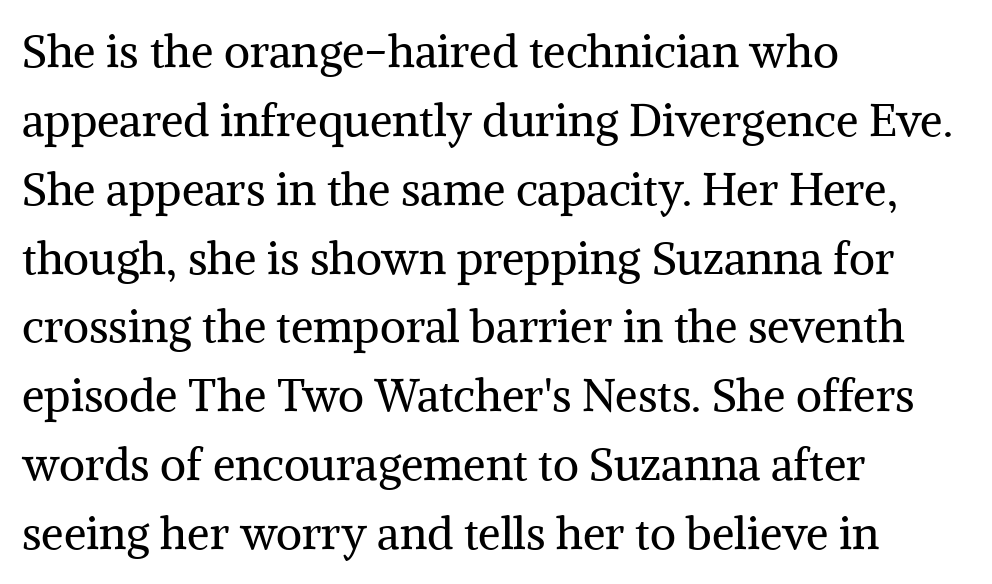
Each row of text sits above clean, open space. On a weight scale, this lands at 450 or below. To sum up the face: it has serifs. Character widths vary here, with narrow letters taking less room than wide ones. One-word summary of the alignment: left. Vertically, the passage feels balanced, rows spaced as you'd expect.
